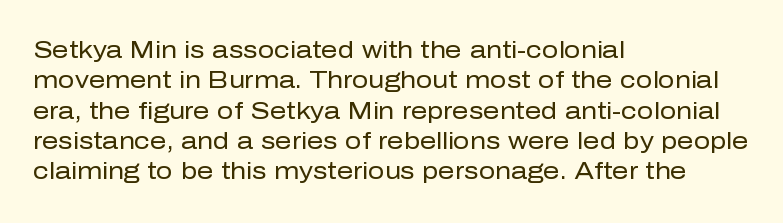
The image shows 23 px text type, upright; set left-aligned, normal line spacing (1.32x), normal letter spacing, not underlined.
